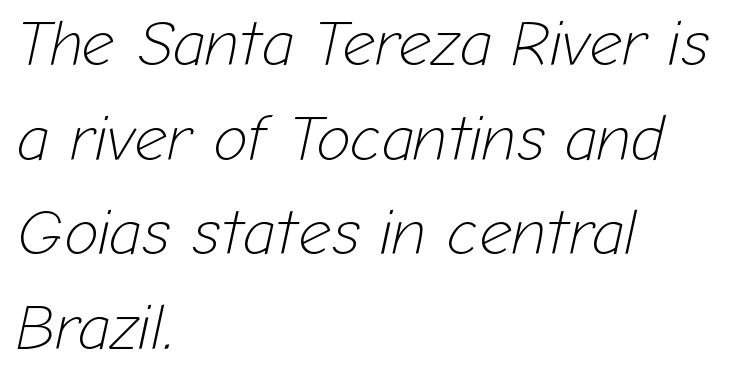
{"italic": "yes", "lean": "right", "slant_degrees": 12, "bold": "no", "weight": "light", "width": "normal", "stroke_contrast": "low", "x_height": "medium", "monospaced": "no", "underline": "no", "align": "left", "line_spacing": "normal", "line_spacing_ratio": 1.48, "letter_spacing": "normal", "letter_spacing_em": 0.0, "glyph_px": 64}
